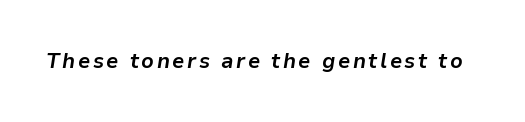
Thick stems and heavy bowls — unmistakably bold. If you drew a line through each stem, it would be angled. Bare-footed words on every line.
